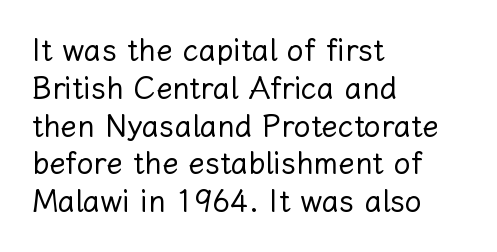
{"italic": "no", "bold": "no", "weight": "regular", "width": "normal", "stroke_contrast": "low", "x_height": "medium", "monospaced": "no", "underline": "no", "align": "left", "line_spacing": "normal", "line_spacing_ratio": 1.26, "letter_spacing": "normal", "letter_spacing_em": 0.0, "glyph_px": 30}
